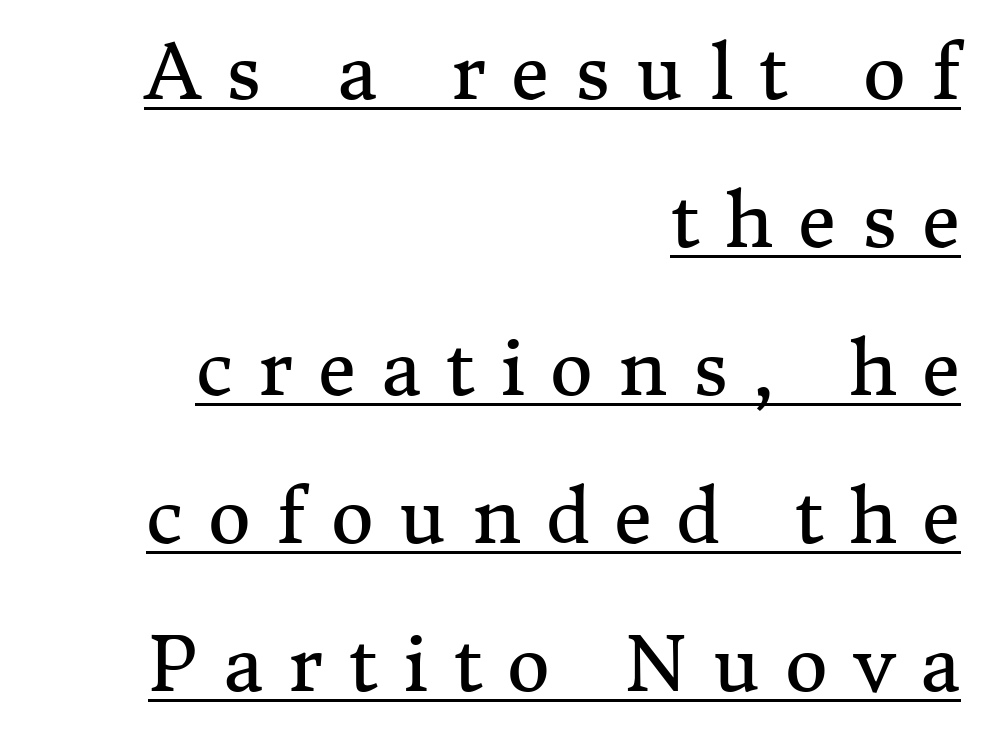
Q: Is the text bold? A: No.
Q: Is the text italic (slanted)? A: No, it is upright.
Q: Is the typeface a serif or a sans-serif typeface? A: Serif.
Q: Is the text underlined? A: Yes.
Q: How is the paragraph aligned? A: Right-aligned.
Q: Is the spacing between letters normal or unusually wide? A: Unusually wide.
Q: Is the spacing between lines tight, normal or loose? A: Loose.
Q: Width (condensed, normal, or wide)? A: Normal.
Q: Stroke contrast? A: Medium.
Q: x-height? A: Medium.
Q: Monospaced? A: No.
